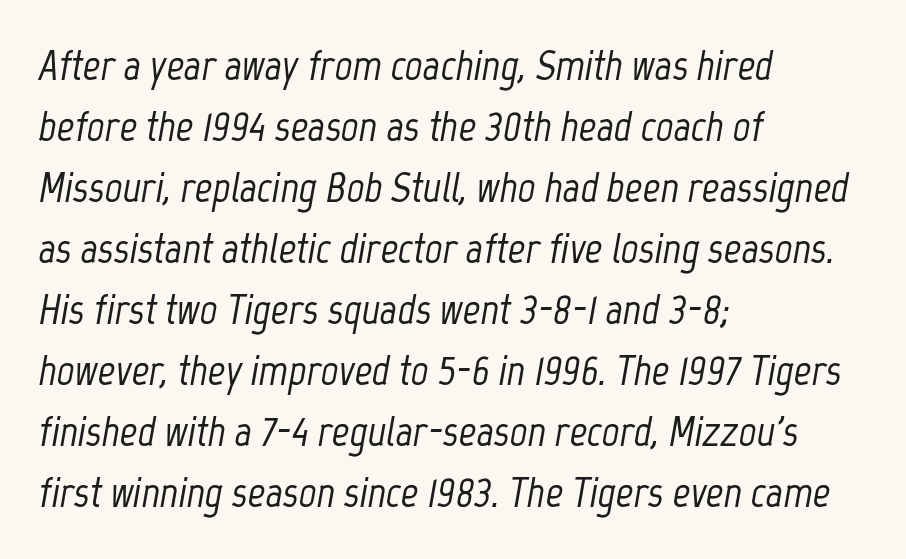
The image shows 43 px condensed type, italic (leaning right); set left-aligned, normal line spacing (1.42x), normal letter spacing, not underlined; low stroke contrast and a medium x-height.
